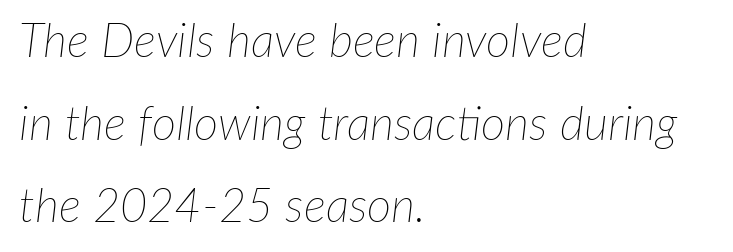
Q: Is the text bold? A: No.
Q: Is the text italic (slanted)? A: Yes, it leans right by about 7 degrees.
Q: Is the text underlined? A: No.
Q: How is the paragraph aligned? A: Left-aligned.
Q: Is the spacing between letters normal or unusually wide? A: Normal.
Q: Width (condensed, normal, or wide)? A: Normal.
Q: Stroke contrast? A: Low.
Q: x-height? A: Medium.
Q: Monospaced? A: No.
